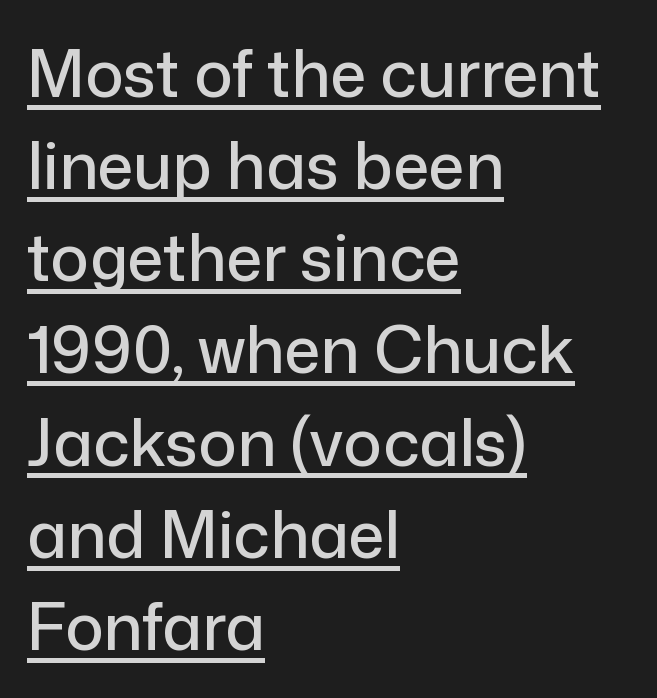
{"serif": "no", "italic": "no", "width": "normal", "stroke_contrast": "low", "x_height": "medium", "monospaced": "no", "underline": "yes", "align": "left", "line_spacing": "normal", "line_spacing_ratio": 1.44, "letter_spacing": "normal", "letter_spacing_em": 0.0, "glyph_px": 64}
